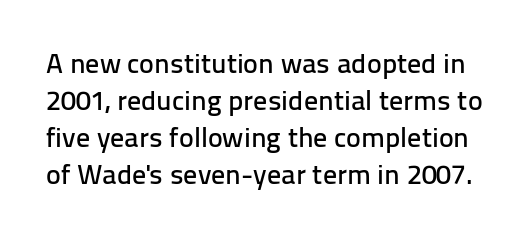
The image shows 28 px sans-serif type, upright; set normal line spacing (1.32x), normal letter spacing, not underlined; low stroke contrast and a medium x-height.
